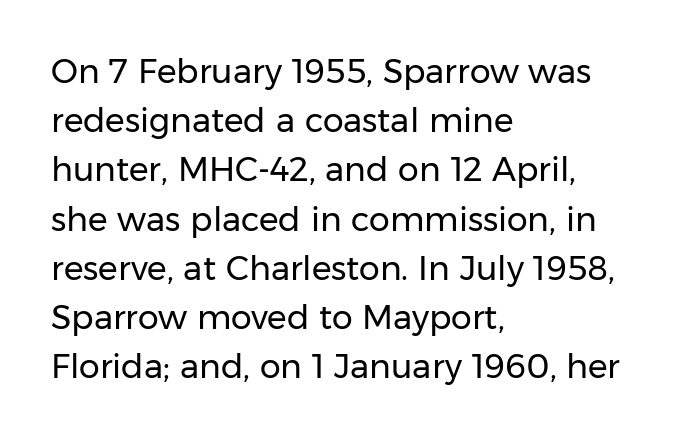
{"serif": "no", "italic": "no", "bold": "no", "weight": "regular", "width": "normal", "stroke_contrast": "low", "x_height": "medium", "monospaced": "no", "underline": "no", "align": "left", "line_spacing": "normal", "line_spacing_ratio": 1.49, "letter_spacing": "normal", "letter_spacing_em": 0.0, "glyph_px": 33}
